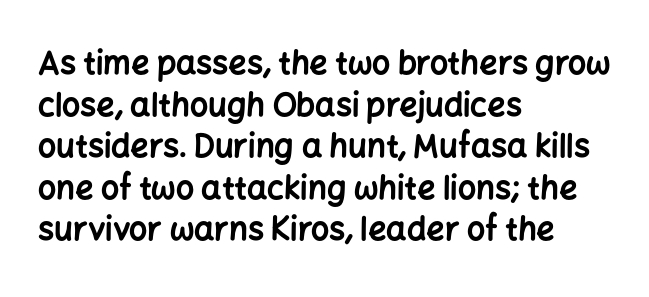
The image shows 32 px bold sans-serif type, upright; set left-aligned, normal line spacing (1.3x), normal letter spacing, not underlined; low stroke contrast and a medium x-height.
